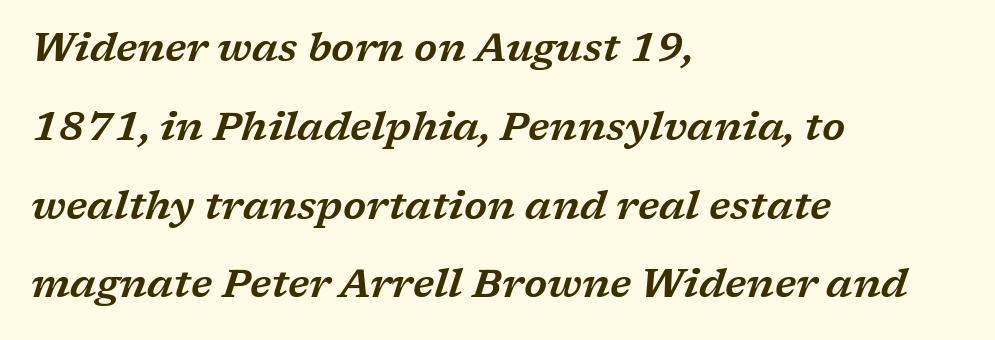
{"serif": "yes", "italic": "yes", "lean": "right", "slant_degrees": 17, "width": "wide", "stroke_contrast": "low", "x_height": "medium", "monospaced": "no", "underline": "no", "align": "left", "line_spacing": "loose", "line_spacing_ratio": 1.97, "letter_spacing": "normal", "letter_spacing_em": 0.0, "glyph_px": 40}
